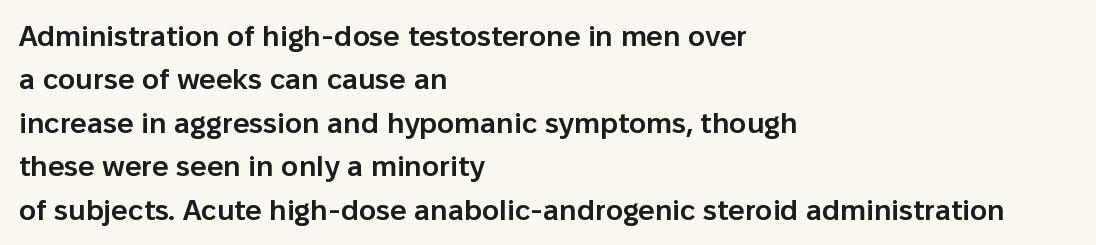
The image shows 29 px semibold sans-serif type, upright; set left-aligned, normal line spacing (1.5x), normal letter spacing, not underlined; low stroke contrast and a medium x-height.
